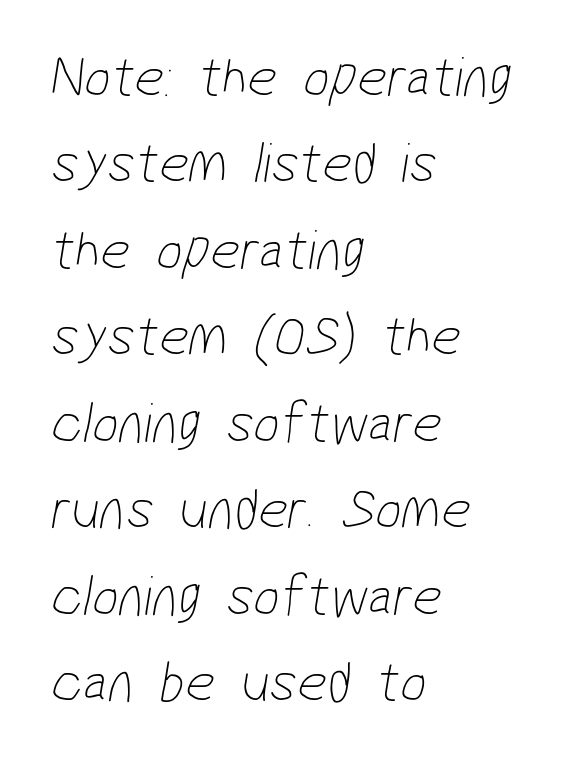
Q: Is the text bold? A: No.
Q: Is the typeface a serif or a sans-serif typeface? A: Sans-serif.
Q: Is the text underlined? A: No.
Q: How is the paragraph aligned? A: Left-aligned.
Q: Is the spacing between letters normal or unusually wide? A: Normal.
Q: Is the spacing between lines tight, normal or loose? A: Normal.
Q: Width (condensed, normal, or wide)? A: Condensed.
Q: Stroke contrast? A: Low.
Q: x-height? A: Medium.
Q: Monospaced? A: No.
